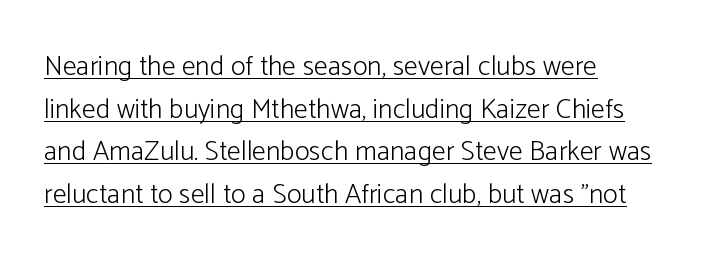
Q: Is the text bold? A: No.
Q: Is the text italic (slanted)? A: No, it is upright.
Q: Is the typeface a serif or a sans-serif typeface? A: Sans-serif.
Q: Is the text underlined? A: Yes.
Q: How is the paragraph aligned? A: Left-aligned.
Q: Is the spacing between letters normal or unusually wide? A: Normal.
Q: Is the spacing between lines tight, normal or loose? A: Normal.
Q: Width (condensed, normal, or wide)? A: Normal.
Q: Stroke contrast? A: Low.
Q: x-height? A: Medium.
Q: Monospaced? A: No.
